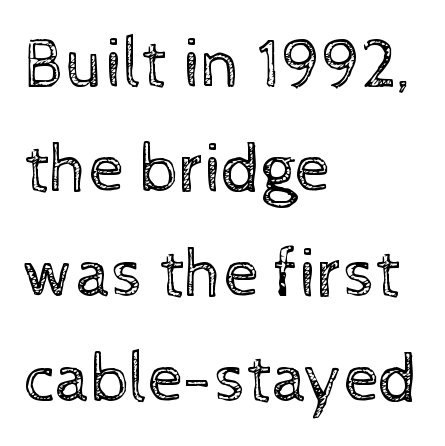
Typeset ragged right — the left edge is the straight one. Do the letters lean? They stand straight. Beneath every word, the page is bare. Ink coverage per letter is moderate at most. Interline gaps are of average width in this sample. The rendering uses natural spacing where letterforms have individual widths.
